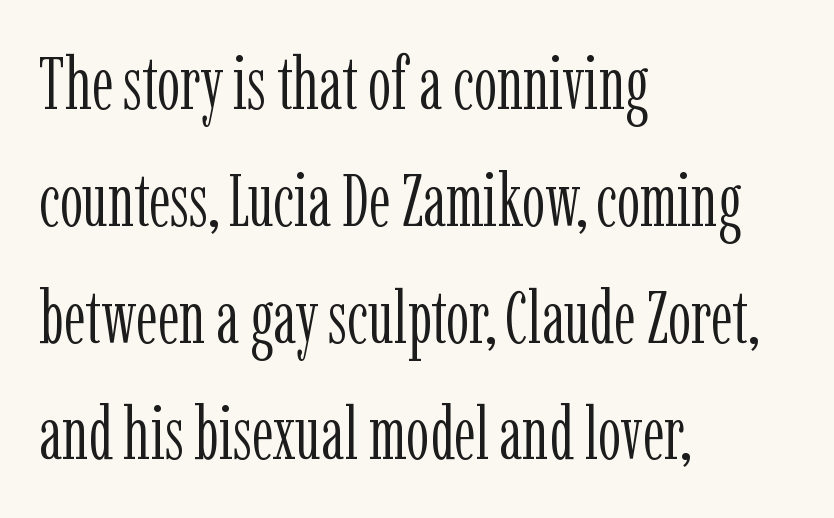
The image shows 73 px light, condensed serif type, upright; set left-aligned, normal line spacing (1.6x), normal letter spacing, not underlined; low stroke contrast and a medium x-height.
